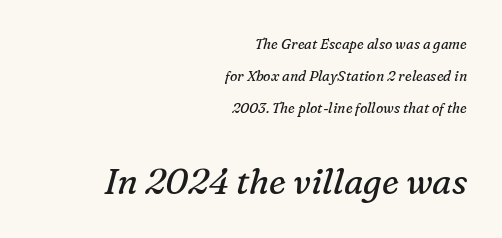
Q: Is the text bold? A: No.
Q: Is the text italic (slanted)? A: Yes, it leans right by about 16 degrees.
Q: Is the typeface a serif or a sans-serif typeface? A: Serif.
Q: Is the text underlined? A: No.
Q: How is the paragraph aligned? A: Right-aligned.
Q: Is the spacing between letters normal or unusually wide? A: Normal.
Q: Is the spacing between lines tight, normal or loose? A: Loose.
Q: Which block of text is set in a larger size, the first (top) or the second (bottom)? A: The second (bottom) one.
Q: Width (condensed, normal, or wide)? A: Normal.
Q: Stroke contrast? A: Medium.
Q: x-height? A: Medium.
Q: Monospaced? A: No.
